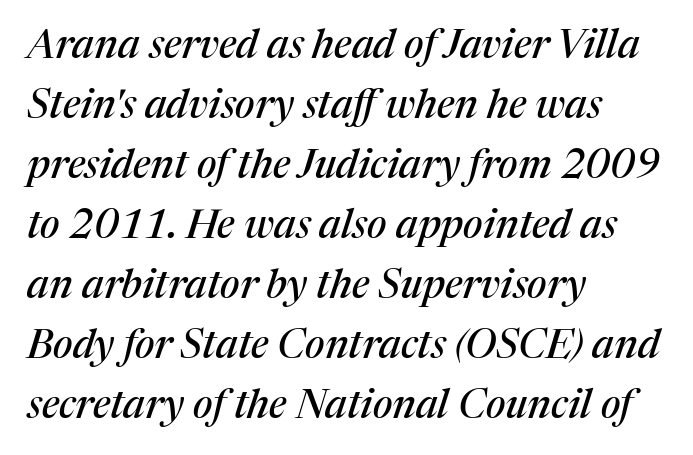
The image shows 40 px serif type, italic (leaning right); set left-aligned, normal line spacing (1.5x), normal letter spacing, not underlined; medium stroke contrast and a medium x-height.
